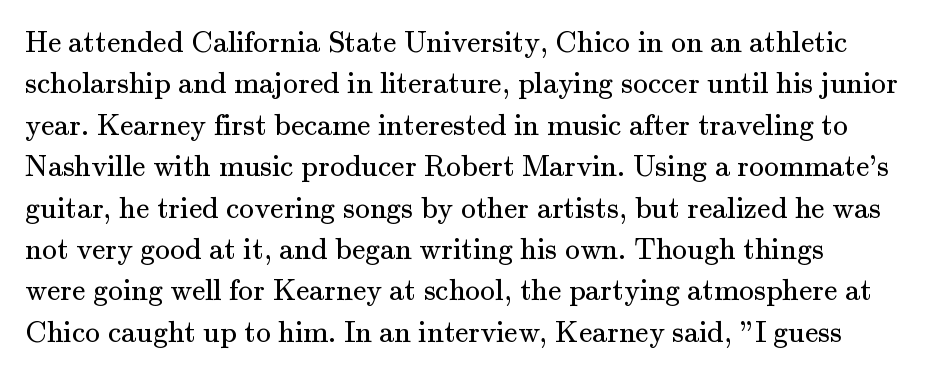
Q: Is the text bold? A: No.
Q: Is the text italic (slanted)? A: No, it is upright.
Q: Is the typeface a serif or a sans-serif typeface? A: Serif.
Q: Is the text underlined? A: No.
Q: How is the paragraph aligned? A: Left-aligned.
Q: Is the spacing between letters normal or unusually wide? A: Normal.
Q: Is the spacing between lines tight, normal or loose? A: Normal.
Q: Width (condensed, normal, or wide)? A: Normal.
Q: Stroke contrast? A: Medium.
Q: x-height? A: Small.
Q: Monospaced? A: No.
